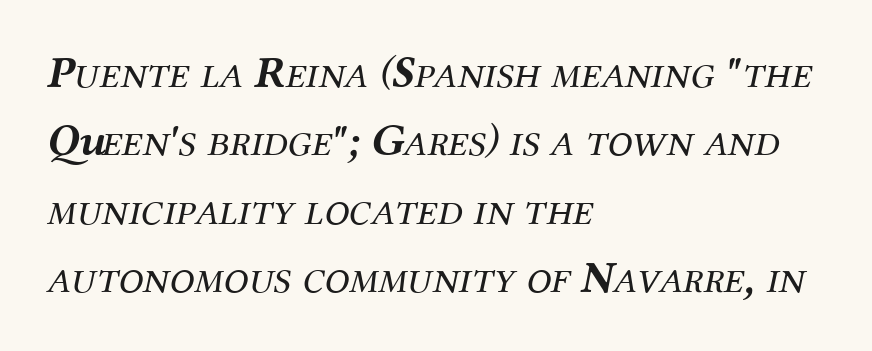
A light-to-regular cut is what we see here. Spacing verdict: proportional, widths tailored to each character. Classification — serif. In terms of posture, this sample is oblique.
